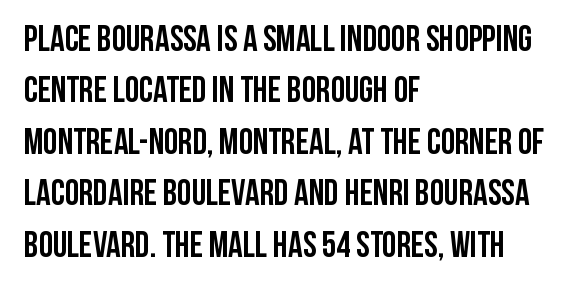
The image shows 36 px semibold, condensed sans-serif type, upright; set left-aligned, normal line spacing (1.43x), normal letter spacing, not underlined; low stroke contrast and a large x-height.
